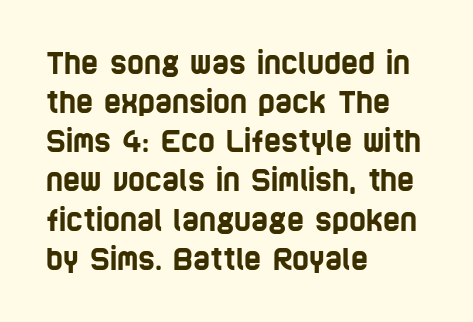
Short note: letters normally spaced. Summary of vertical rhythm: regular, with standard interline spacing. All the whitespace from short lines collects on the right. The foot of each line stays bare and open. The characters display no serif detailing; their extremities are plain. Here the designer chose a conventional face with non-uniform glyph widths.
